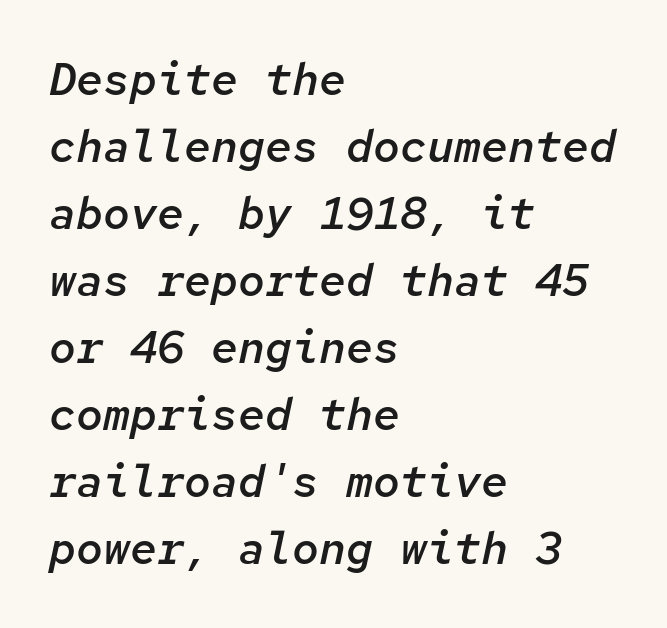
Anything drawn beneath the words? Only blank space. Visually the block forms a straight wall on the left and a jagged coastline on the right. The sample has been set in demibold, a notch under bold. Students, observe: this is what conventionally led text looks like.
